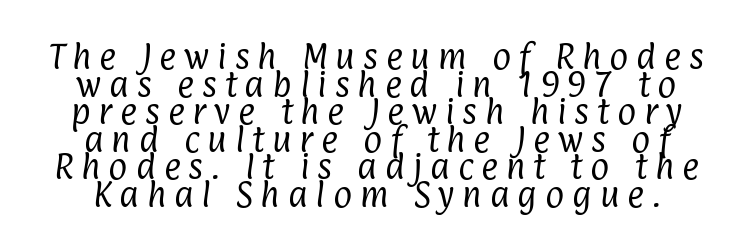
The image shows 29 px regular-weight, condensed sans-serif type; set tight line spacing (0.95x), unusually wide letter spacing (+0.27 em), not underlined; low stroke contrast and a medium x-height.
